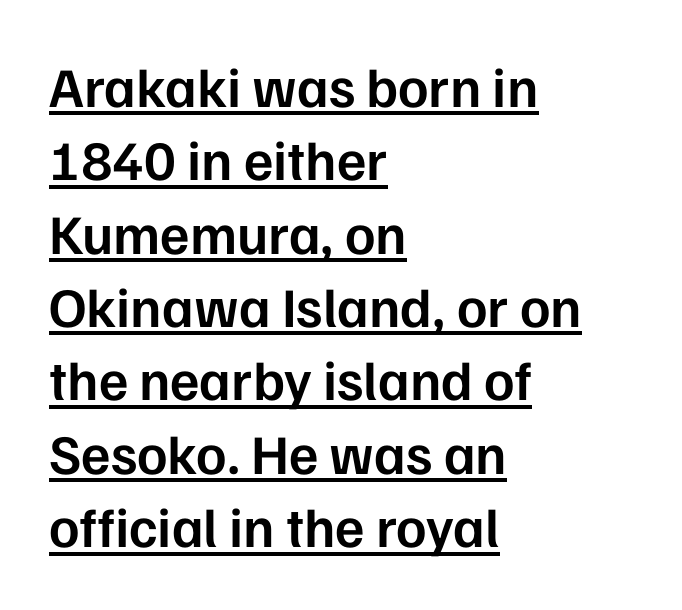
Q: Is the text bold? A: Semi-bold.
Q: Is the text italic (slanted)? A: No, it is upright.
Q: Is the typeface a serif or a sans-serif typeface? A: Sans-serif.
Q: Is the text underlined? A: Yes.
Q: How is the paragraph aligned? A: Left-aligned.
Q: Is the spacing between letters normal or unusually wide? A: Normal.
Q: Is the spacing between lines tight, normal or loose? A: Normal.
Q: Width (condensed, normal, or wide)? A: Normal.
Q: Stroke contrast? A: Low.
Q: x-height? A: Medium.
Q: Monospaced? A: No.
